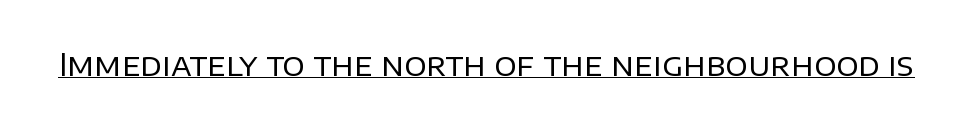
{"serif": "no", "italic": "no", "bold": "no", "weight": "regular", "width": "normal", "stroke_contrast": "low", "x_height": "large", "monospaced": "no", "underline": "yes", "letter_spacing": "normal", "letter_spacing_em": 0.0, "glyph_px": 31}
